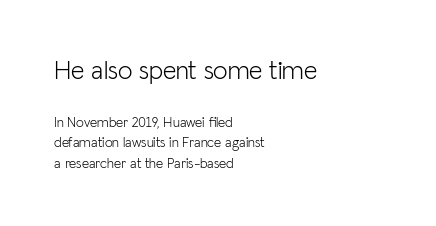
{"italic": "no", "bold": "no", "underline": "no", "align": "left", "line_spacing": "normal", "line_spacing_ratio": 1.46, "letter_spacing": "normal", "letter_spacing_em": 0.0, "larger_block": "first", "size_ratio": 1.86, "glyph_px": 26}
